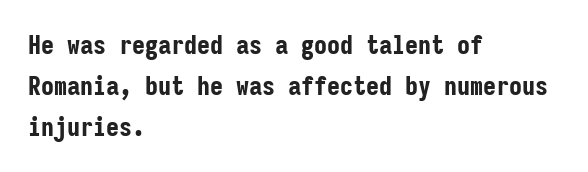
Q: Is the text bold? A: Yes.
Q: Is the text italic (slanted)? A: No, it is upright.
Q: Is the text underlined? A: No.
Q: How is the paragraph aligned? A: Left-aligned.
Q: Is the spacing between letters normal or unusually wide? A: Normal.
Q: Is the spacing between lines tight, normal or loose? A: Normal.
